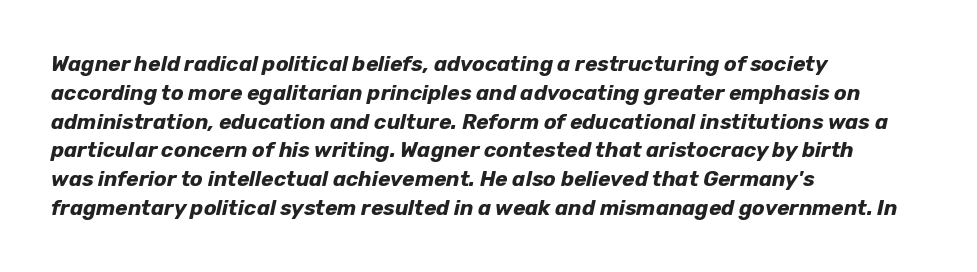
The image shows 21 px bold type, italic (leaning right); set left-aligned, normal line spacing (1.37x), normal letter spacing, not underlined.
